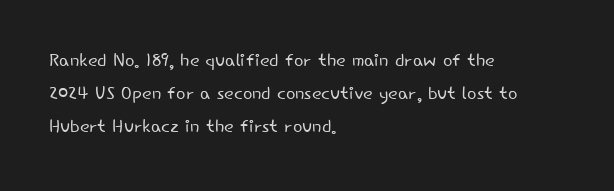
These lines sit exactly where default settings would place them. Decoration check: the copy has no underline. The typeface has the unassuming heft of standard copy or less. Horizontal alignment here is leftward, the default for most running prose.
